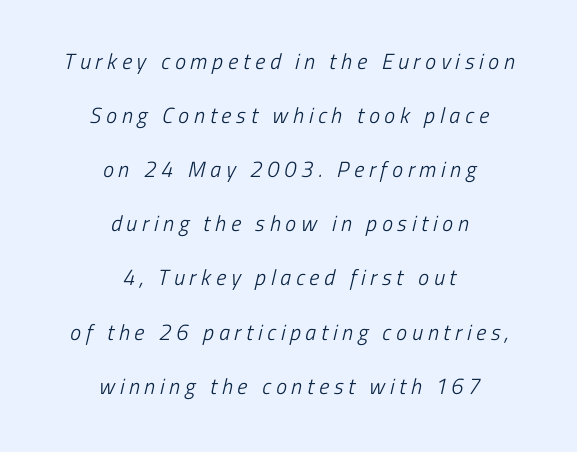
Type without underlining. A great deal of white space separates one row of letters from the next. Compared with a typical body face, this is equally light or lighter still. One-word summary of the alignment: center. Glyph-to-glyph distance is far greater than everyday printed text.
